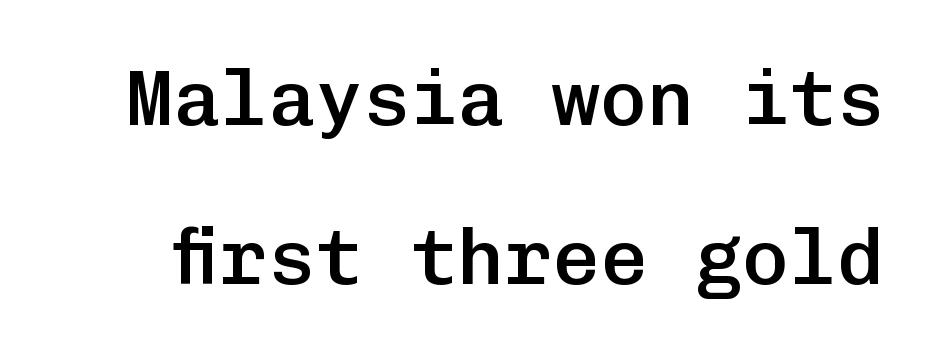
Nothing unusual about the tracking: characters are spaced as the font intends. Vertical spacing — loose. It's the straight-up-and-down kind of type. Typographically, this falls in the sans-serif category. The space beneath each line is pristine and unruled.
